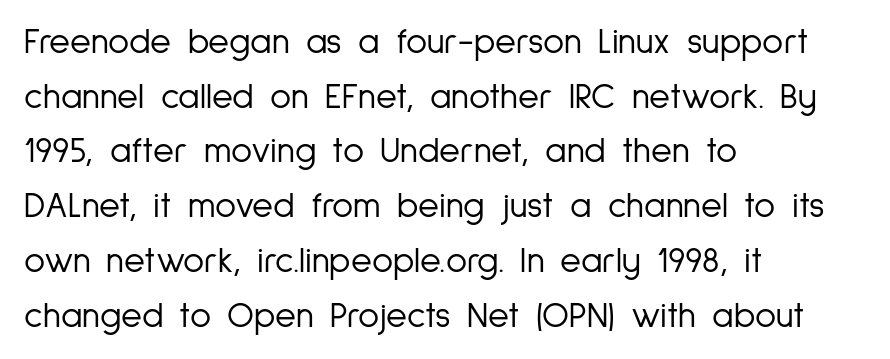
How are the letters spaced? Ordinarily, with no added tracking. The letters advance in unequal steps, a hallmark of proportional type. These lines sit exactly where default settings would place them. Italic: no, the glyphs are upright roman. The rendering shows plain stroke endings on the letterforms — a sans-serif design.
